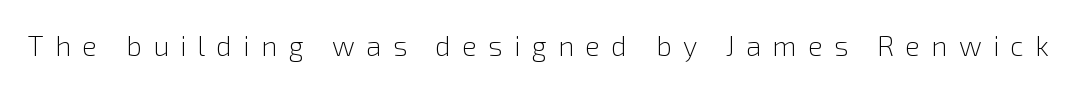
Q: Is the text bold? A: No.
Q: Is the text italic (slanted)? A: No, it is upright.
Q: Is the typeface a serif or a sans-serif typeface? A: Sans-serif.
Q: Is the text underlined? A: No.
Q: Is the spacing between letters normal or unusually wide? A: Unusually wide.
Q: Width (condensed, normal, or wide)? A: Normal.
Q: x-height? A: Medium.
Q: Monospaced? A: No.
